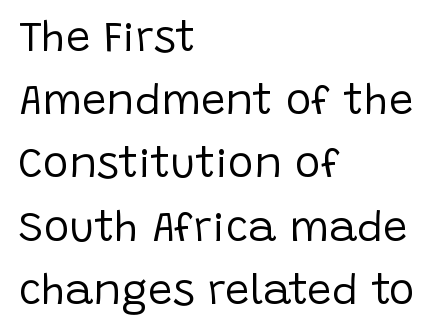
The image shows 43 px regular-weight sans-serif type, upright; set left-aligned, normal line spacing (1.47x), normal letter spacing, not underlined; low stroke contrast and a large x-height.
